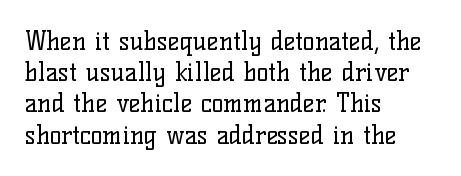
{"italic": "no", "bold": "no", "underline": "no", "align": "left", "line_spacing": "normal", "line_spacing_ratio": 1.25, "letter_spacing": "normal", "letter_spacing_em": 0.0, "glyph_px": 25}
